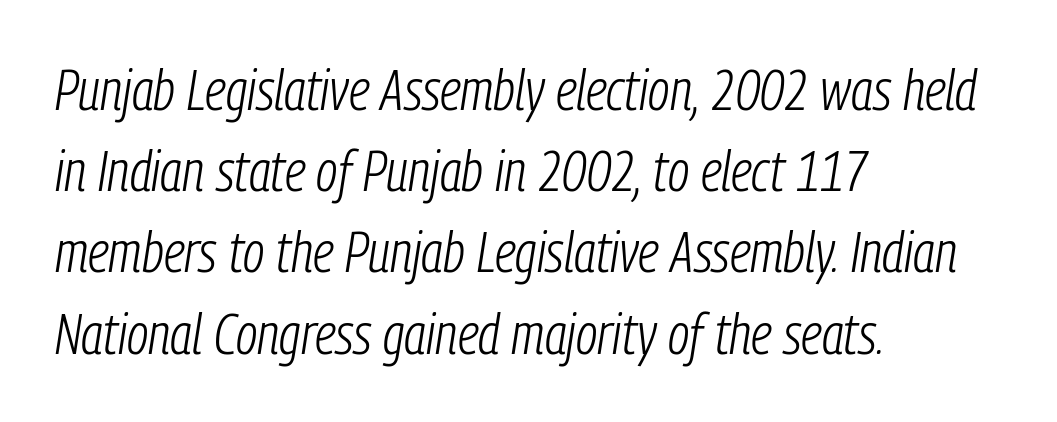
A typesetter would call this zero additional tracking. These lines stack with their left ends in a neat column. No heavy texture on the line: the type isn't bold. The words here are not underlined. Reading down the column, the eye jumps a familiar distance to each next line. Is this a fixed-width face? No — the glyphs have proportional, varying widths.
